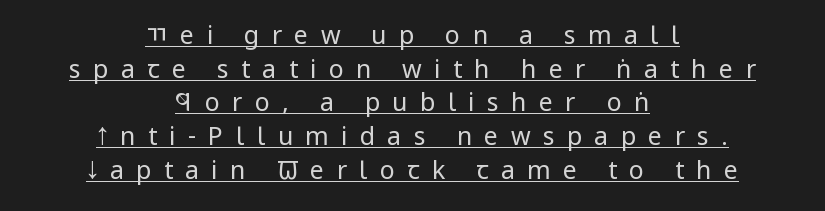
{"italic": "no", "bold": "no", "underline": "yes", "align": "center", "line_spacing": "normal", "line_spacing_ratio": 1.35, "letter_spacing": "wide", "letter_spacing_em": 0.49, "glyph_px": 25}
